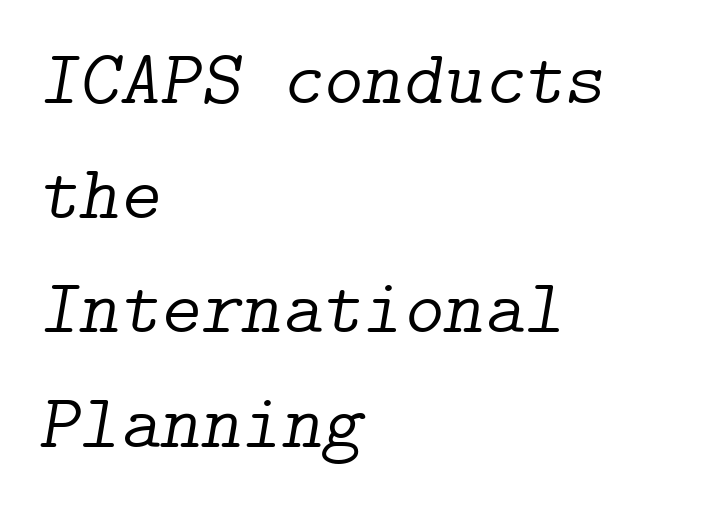
Q: Is the text bold? A: No.
Q: Is the text italic (slanted)? A: Yes, it leans right by about 9 degrees.
Q: Is the typeface a serif or a sans-serif typeface? A: Serif.
Q: Is the text underlined? A: No.
Q: How is the paragraph aligned? A: Left-aligned.
Q: Is the spacing between letters normal or unusually wide? A: Normal.
Q: Is the spacing between lines tight, normal or loose? A: Normal.
Q: Width (condensed, normal, or wide)? A: Normal.
Q: Stroke contrast? A: Low.
Q: x-height? A: Medium.
